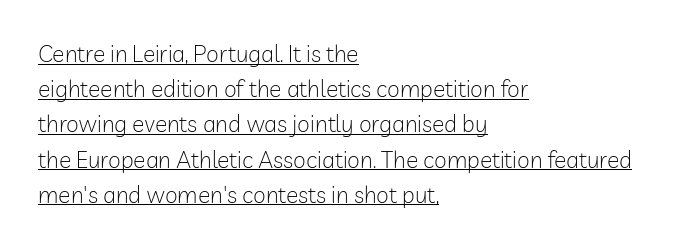
The image shows 23 px text type, upright; set left-aligned, normal line spacing (1.53x), normal letter spacing, underlined.
